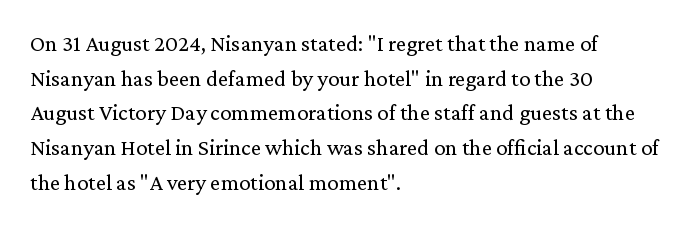
{"italic": "no", "bold": "no", "underline": "no", "align": "left", "line_spacing": "normal", "line_spacing_ratio": 1.51, "letter_spacing": "normal", "letter_spacing_em": 0.0, "glyph_px": 23}
